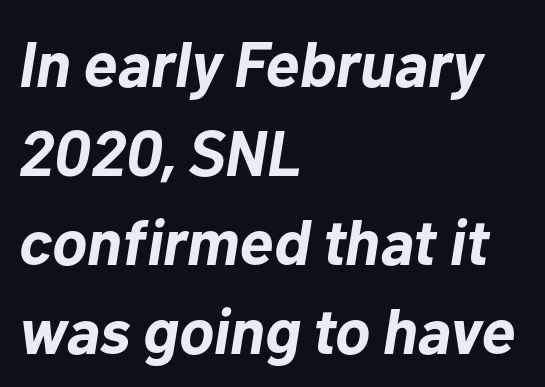
Q: Is the text bold? A: Yes.
Q: Is the text italic (slanted)? A: Yes, it leans right by about 10 degrees.
Q: Is the text underlined? A: No.
Q: How is the paragraph aligned? A: Left-aligned.
Q: Is the spacing between letters normal or unusually wide? A: Normal.
Q: Is the spacing between lines tight, normal or loose? A: Normal.
Q: Width (condensed, normal, or wide)? A: Normal.
Q: Stroke contrast? A: Low.
Q: x-height? A: Medium.
Q: Monospaced? A: No.
